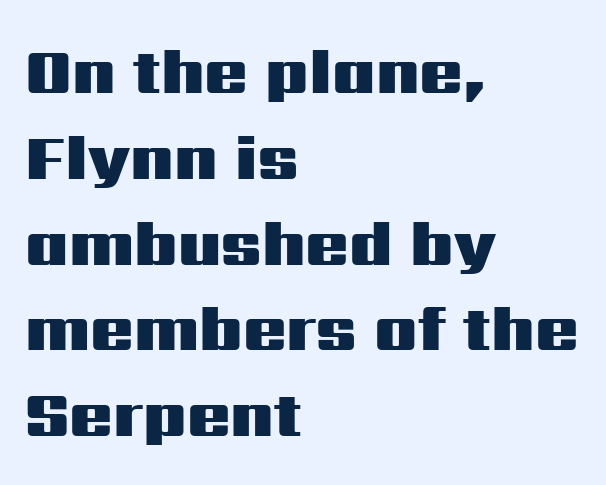
Q: Is the text bold? A: Yes.
Q: Is the text italic (slanted)? A: No, it is upright.
Q: Is the typeface a serif or a sans-serif typeface? A: Sans-serif.
Q: Is the text underlined? A: No.
Q: How is the paragraph aligned? A: Left-aligned.
Q: Is the spacing between letters normal or unusually wide? A: Normal.
Q: Is the spacing between lines tight, normal or loose? A: Normal.
Q: Width (condensed, normal, or wide)? A: Wide.
Q: Stroke contrast? A: Medium.
Q: x-height? A: Medium.
Q: Monospaced? A: No.
